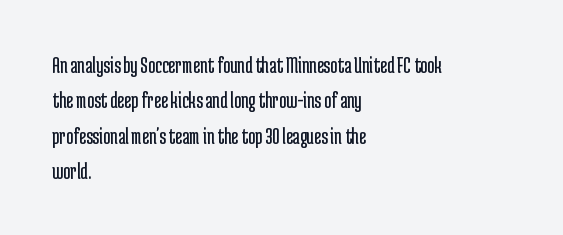
The image shows 24 px text type, upright; set left-aligned, normal line spacing (1.47x), normal letter spacing, not underlined.
